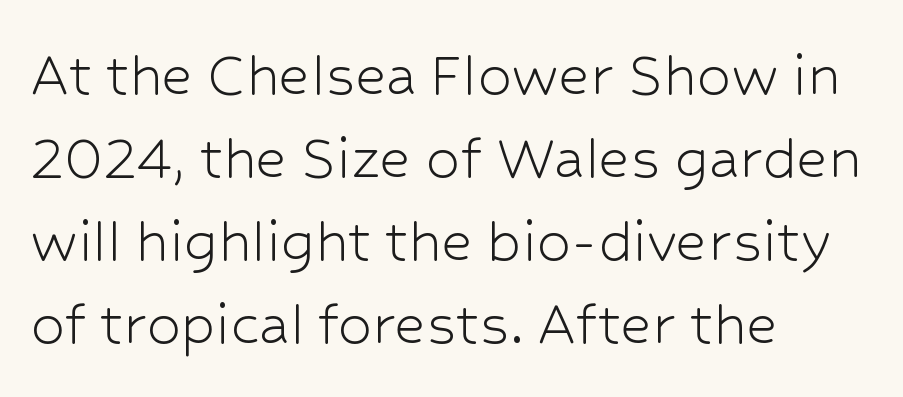
You could not count columns in this text — the font is proportionally spaced. Type without underlining. How are the letters spaced? Ordinarily, with no added tracking. Each line starts at the same left margin while the right side varies. Nothing sits at the stroke ends, so this counts as sans-serif. You can tell it's not italic because the verticals are truly vertical.
